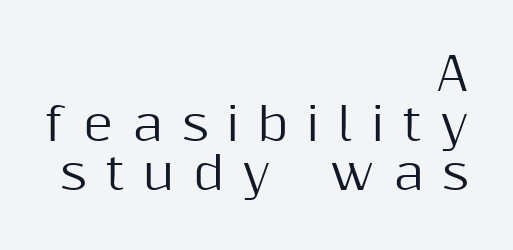
The paragraph has a hard right edge and a soft left edge. Here the glyphs are tracked loosely, breaking word shapes into spaced letters. This rendering features lettering with no underline. The font family rendered here belongs to the sans-serif group. Varying glyph widths throughout — classic text-font behaviour.
